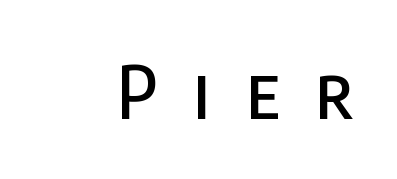
{"serif": "no", "italic": "no", "width": "condensed", "stroke_contrast": "low", "x_height": "large", "monospaced": "no", "underline": "no", "letter_spacing": "wide", "letter_spacing_em": 0.49, "glyph_px": 73}
